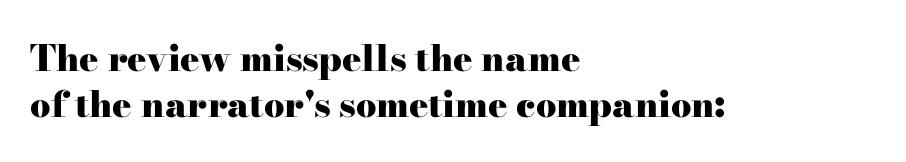
The image shows 36 px heavy, wide serif type, upright; set left-aligned, normal line spacing (1.27x), normal letter spacing, not underlined; high stroke contrast and a small x-height.
